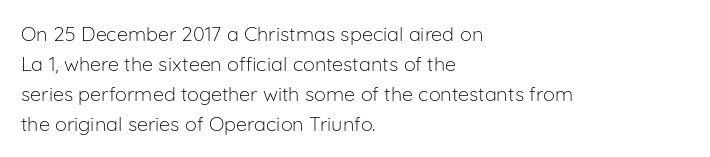
The face looks like a standard text weight, possibly lighter. A normal amount of white space separates one row of letters from the next. Line beginnings align vertically; line endings do not. The horizontal fit of the characters is conventional and even. The passage shown is not underscored anywhere.
